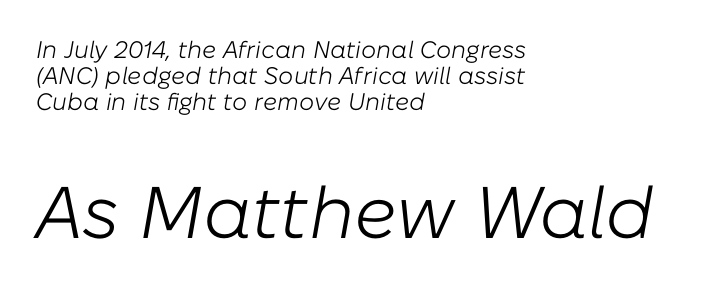
Q: Is the text bold? A: No.
Q: Is the text italic (slanted)? A: Yes, it leans right by about 10 degrees.
Q: Is the text underlined? A: No.
Q: How is the paragraph aligned? A: Left-aligned.
Q: Is the spacing between letters normal or unusually wide? A: Normal.
Q: Is the spacing between lines tight, normal or loose? A: Tight.
Q: Which block of text is set in a larger size, the first (top) or the second (bottom)? A: The second (bottom) one.
Q: Width (condensed, normal, or wide)? A: Normal.
Q: Stroke contrast? A: Low.
Q: x-height? A: Medium.
Q: Monospaced? A: No.
